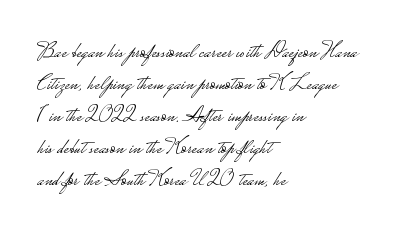
Weight: in the light-to-regular range. These lines keep a tight, regular rhythm from letter to letter. Any mark beneath the type? The region is blank. Left-aligned paragraph, ragged on the right. Honestly, the row spacing looks completely unremarkable.
